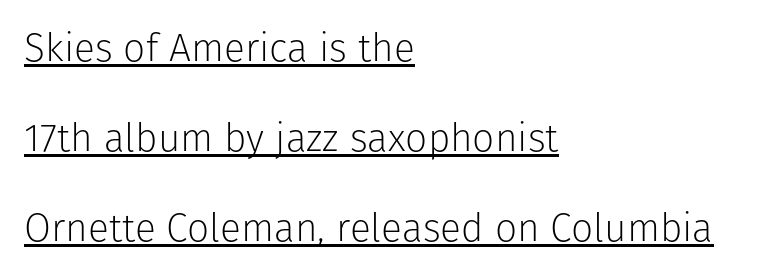
The image shows 39 px light sans-serif type, upright; set left-aligned, loose line spacing (2.31x), normal letter spacing, underlined; low stroke contrast and a medium x-height.
